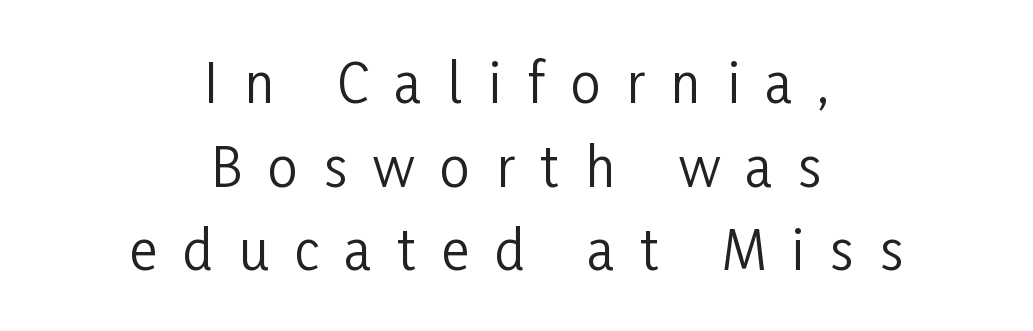
Q: Is the text bold? A: No.
Q: Is the text italic (slanted)? A: No, it is upright.
Q: Is the typeface a serif or a sans-serif typeface? A: Sans-serif.
Q: Is the text underlined? A: No.
Q: How is the paragraph aligned? A: Centered.
Q: Is the spacing between letters normal or unusually wide? A: Unusually wide.
Q: Is the spacing between lines tight, normal or loose? A: Normal.
Q: Width (condensed, normal, or wide)? A: Condensed.
Q: Stroke contrast? A: Low.
Q: x-height? A: Medium.
Q: Monospaced? A: No.
